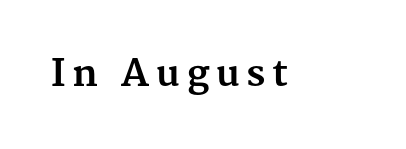
{"serif": "yes", "italic": "no", "bold": "yes", "weight": "bold", "width": "normal", "stroke_contrast": "medium", "x_height": "medium", "monospaced": "no", "underline": "no", "glyph_px": 37}
